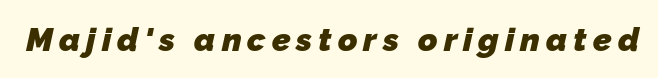
Plenty of ink on the page — the face is bold. Note the varied advance widths — an 'i' is clearly narrower than an 'm'. A sans-serif font was chosen for this passage. Clear beneath every line of the passage.
